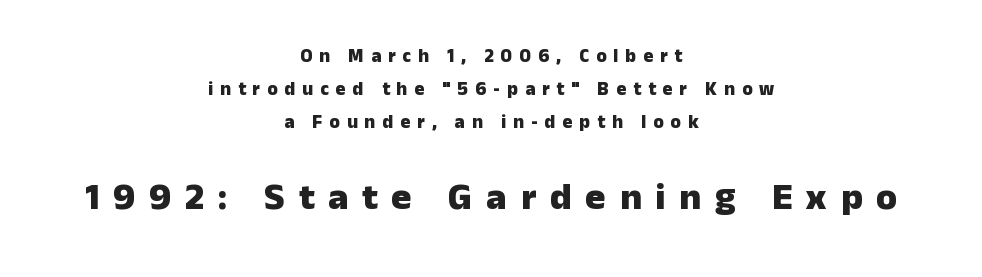
{"serif": "no", "italic": "no", "bold": "yes", "weight": "heavy", "width": "normal", "stroke_contrast": "low", "x_height": "medium", "monospaced": "no", "underline": "no", "align": "center", "line_spacing_ratio": 1.75, "letter_spacing": "wide", "letter_spacing_em": 0.36, "larger_block": "second", "size_ratio": 2.0, "glyph_px": 38}
